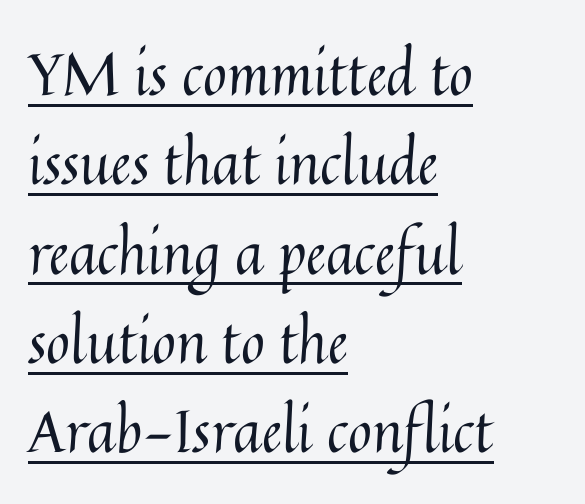
No heavy texture on the line: the type isn't bold. Students, observe the line beneath the letters — that is underlining. Is there much room between lines? A standard amount, neither cramped nor airy. The typesetter chose a ragged-right arrangement here.
